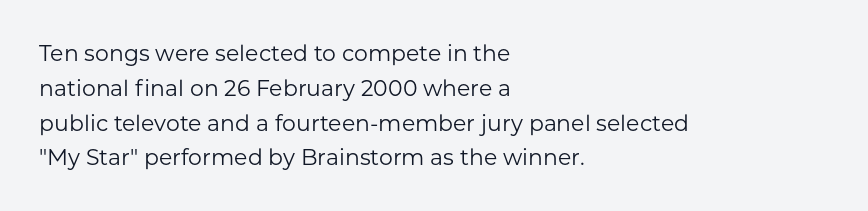
{"italic": "no", "bold": "no", "underline": "no", "align": "left", "line_spacing": "normal", "line_spacing_ratio": 1.58, "letter_spacing": "normal", "letter_spacing_em": 0.0, "glyph_px": 22}
